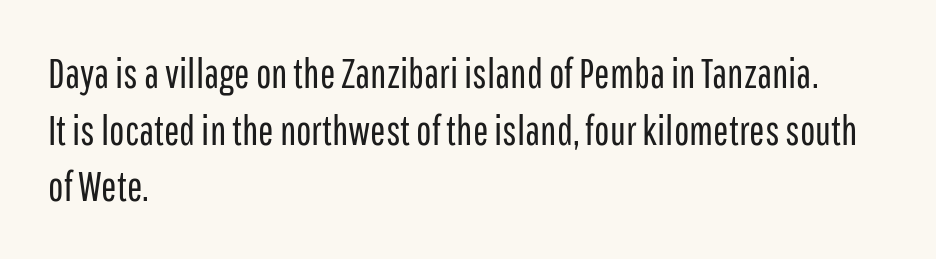
{"serif": "no", "italic": "no", "bold": "no", "weight": "regular", "width": "condensed", "stroke_contrast": "low", "x_height": "medium", "monospaced": "no", "underline": "no", "align": "left", "line_spacing": "normal", "line_spacing_ratio": 1.38, "letter_spacing": "normal", "letter_spacing_em": 0.0, "glyph_px": 41}
